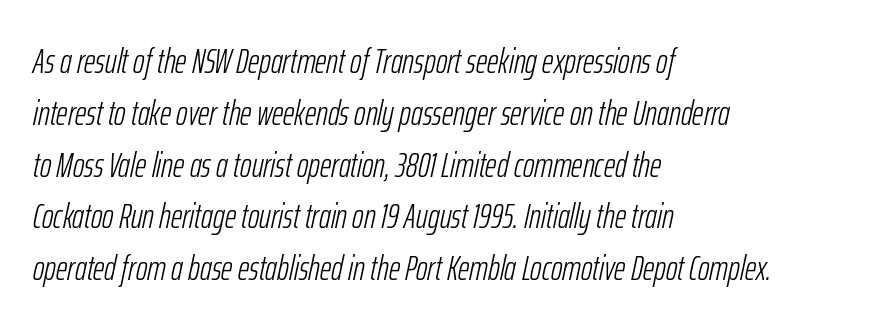
Q: Is the text bold? A: No.
Q: Is the text italic (slanted)? A: Yes, it leans right by about 12 degrees.
Q: Is the text underlined? A: No.
Q: How is the paragraph aligned? A: Left-aligned.
Q: Is the spacing between letters normal or unusually wide? A: Normal.
Q: Is the spacing between lines tight, normal or loose? A: Normal.
Q: Width (condensed, normal, or wide)? A: Condensed.
Q: Stroke contrast? A: Low.
Q: x-height? A: Medium.
Q: Monospaced? A: No.
